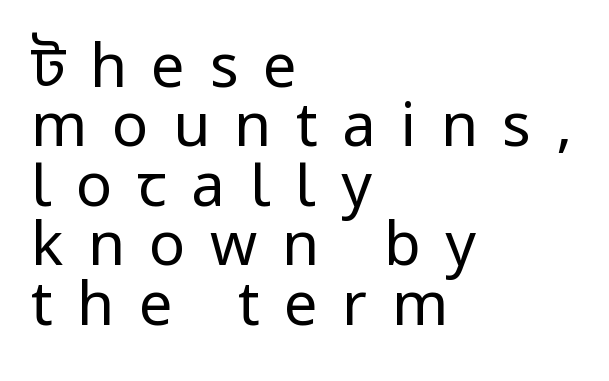
{"serif": "no", "italic": "no", "bold": "no", "weight": "regular", "width": "condensed", "stroke_contrast": "low", "x_height": "large", "monospaced": "no", "underline": "no", "align": "left", "line_spacing": "tight", "line_spacing_ratio": 0.99, "letter_spacing": "wide", "letter_spacing_em": 0.41, "glyph_px": 60}
